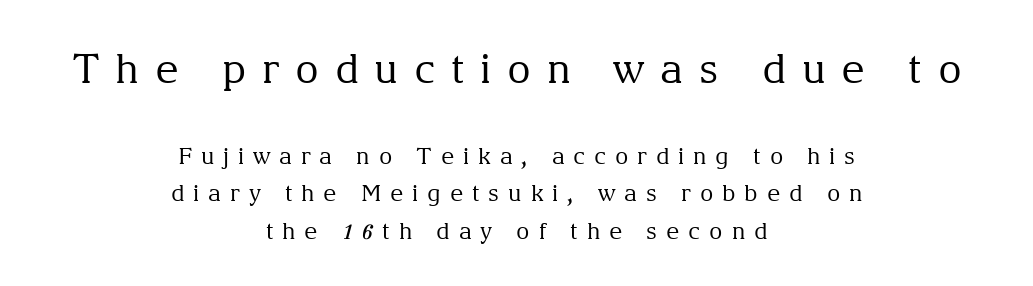
Q: Is the text bold? A: No.
Q: Is the text italic (slanted)? A: No, it is upright.
Q: Is the typeface a serif or a sans-serif typeface? A: Serif.
Q: Is the text underlined? A: No.
Q: How is the paragraph aligned? A: Centered.
Q: Is the spacing between letters normal or unusually wide? A: Unusually wide.
Q: Is the spacing between lines tight, normal or loose? A: Normal.
Q: Which block of text is set in a larger size, the first (top) or the second (bottom)? A: The first (top) one.
Q: Width (condensed, normal, or wide)? A: Normal.
Q: Stroke contrast? A: Medium.
Q: x-height? A: Medium.
Q: Monospaced? A: No.
